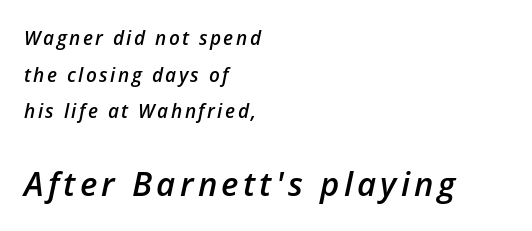
Plain, unruled lines of type. Weight: semibold (demi). Reading down the column, the eye jumps a long way to each next line. Visually the block forms a straight wall on the left and a jagged coastline on the right. This is oblique type, the kind used for emphasis or titles. The face used here is proportionally spaced, like ordinary book or web type.
